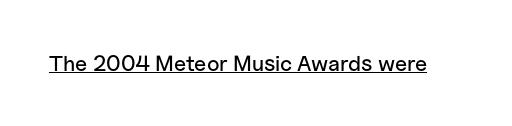
Compared with typical body copy, the letter spacing here is the same. Honestly, the underline is the first thing you notice here. No italicization has been applied; the sample stays upright.
